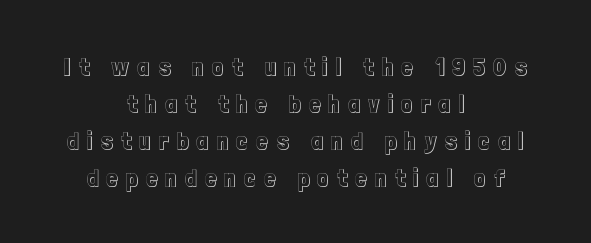
Q: Is the text italic (slanted)? A: No, it is upright.
Q: Is the text underlined? A: No.
Q: How is the paragraph aligned? A: Centered.
Q: Is the spacing between letters normal or unusually wide? A: Unusually wide.
Q: Is the spacing between lines tight, normal or loose? A: Normal.
